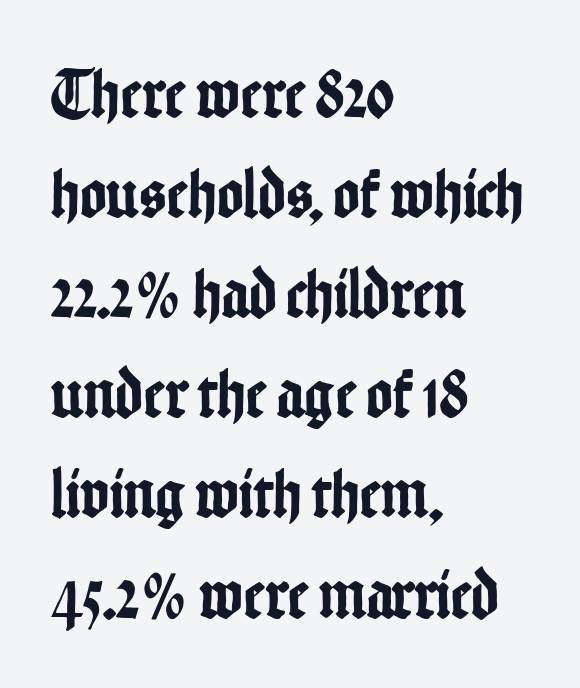
This sample has the flowing, uneven cadence of proportional lettering. A typesetter would call this zero additional tracking. Examine the stroke ends and you'll find no serifs. Each line starts at the same left margin while the right side varies. Notice how descenders clear the ascenders below comfortably — that's standard leading. If you drew a line through each stem, it would be perfectly vertical.
